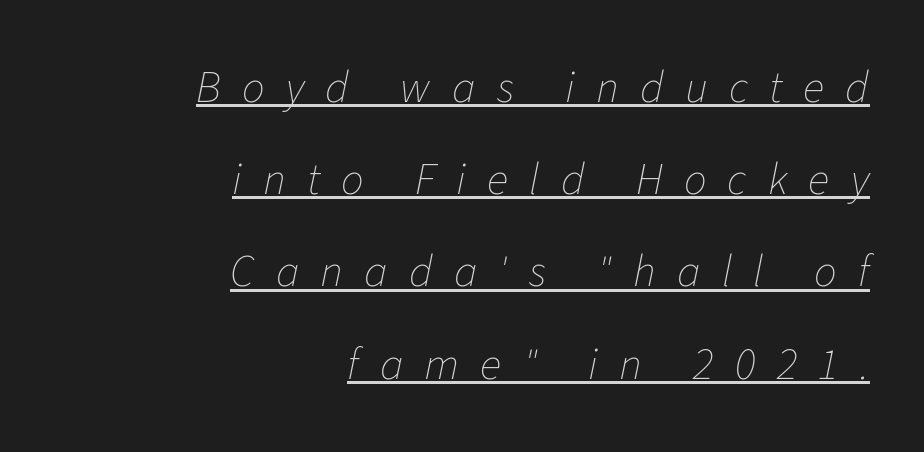
These lines are rendered in a variable-pitch font. The specimen reads as italic at a glance. Is the letter spacing exaggerated? Yes — the characters are pushed far apart. Visually the block forms a straight wall on the right and a jagged coastline on the left. A baseline rule has been typeset under these characters.
